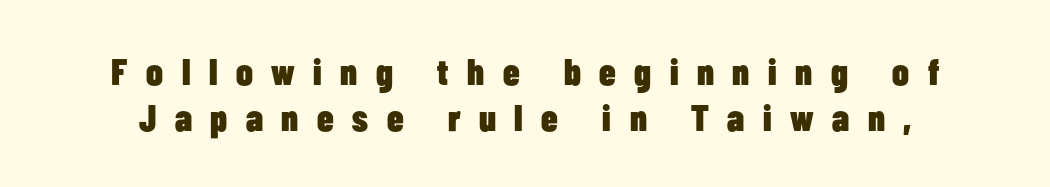
Q: Is the text bold? A: Yes.
Q: Is the text italic (slanted)? A: No, it is upright.
Q: Is the typeface a serif or a sans-serif typeface? A: Sans-serif.
Q: Is the text underlined? A: No.
Q: Is the spacing between letters normal or unusually wide? A: Unusually wide.
Q: Width (condensed, normal, or wide)? A: Condensed.
Q: Stroke contrast? A: Low.
Q: x-height? A: Medium.
Q: Monospaced? A: No.
